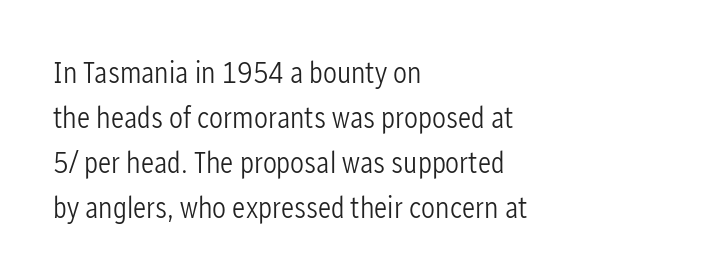
Q: Is the text bold? A: No.
Q: Is the text italic (slanted)? A: No, it is upright.
Q: Is the typeface a serif or a sans-serif typeface? A: Sans-serif.
Q: Is the text underlined? A: No.
Q: How is the paragraph aligned? A: Left-aligned.
Q: Is the spacing between letters normal or unusually wide? A: Normal.
Q: Is the spacing between lines tight, normal or loose? A: Normal.
Q: Width (condensed, normal, or wide)? A: Condensed.
Q: Stroke contrast? A: Low.
Q: x-height? A: Medium.
Q: Monospaced? A: No.
